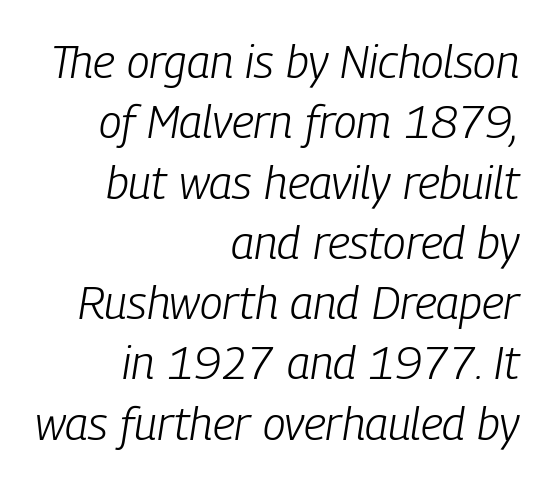
{"italic": "yes", "lean": "right", "slant_degrees": 9, "bold": "no", "weight": "light", "width": "condensed", "stroke_contrast": "low", "x_height": "medium", "monospaced": "no", "underline": "no", "align": "right", "line_spacing": "normal", "line_spacing_ratio": 1.31, "letter_spacing": "normal", "letter_spacing_em": 0.0, "glyph_px": 46}
